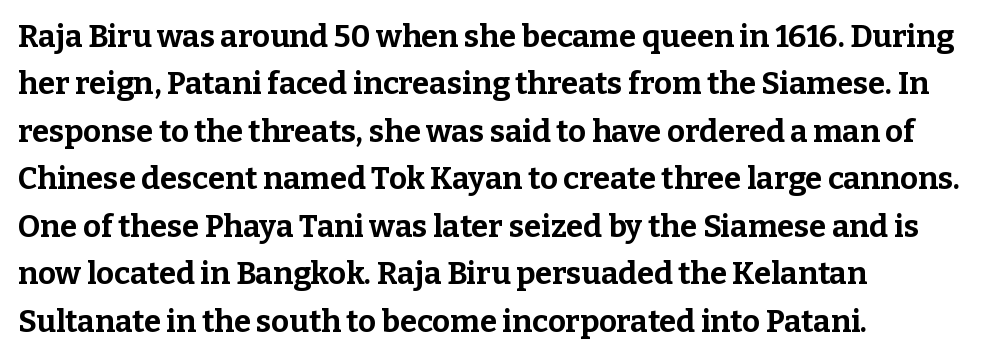
{"serif": "yes", "italic": "no", "bold": "yes", "weight": "bold", "width": "normal", "stroke_contrast": "low", "x_height": "medium", "monospaced": "no", "underline": "no", "align": "left", "line_spacing": "normal", "line_spacing_ratio": 1.53, "letter_spacing": "normal", "letter_spacing_em": 0.0, "glyph_px": 31}
